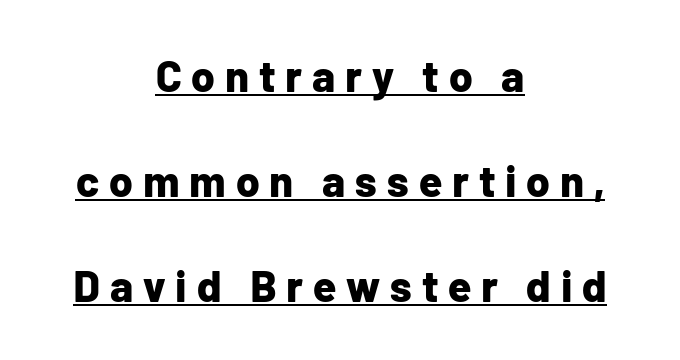
The image shows 43 px bold sans-serif type, upright; set centered, loose line spacing (2.44x), unusually wide letter spacing (+0.23 em), underlined; low stroke contrast and a medium x-height.
